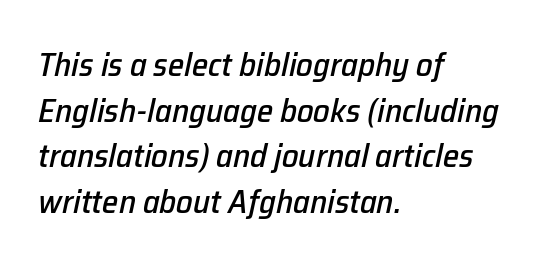
The image shows 33 px text type, italic (leaning right); set left-aligned, normal line spacing (1.38x), normal letter spacing, not underlined; low stroke contrast and a medium x-height.
